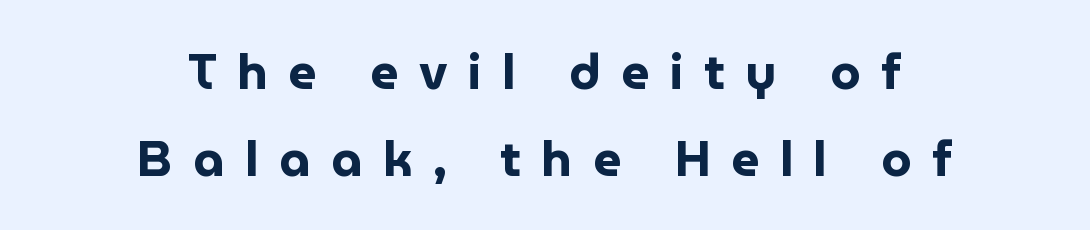
{"serif": "no", "italic": "no", "bold": "yes", "weight": "bold", "width": "normal", "stroke_contrast": "low", "x_height": "medium", "monospaced": "no", "underline": "no", "align": "center", "line_spacing_ratio": 1.77, "letter_spacing": "wide", "letter_spacing_em": 0.42, "glyph_px": 49}
